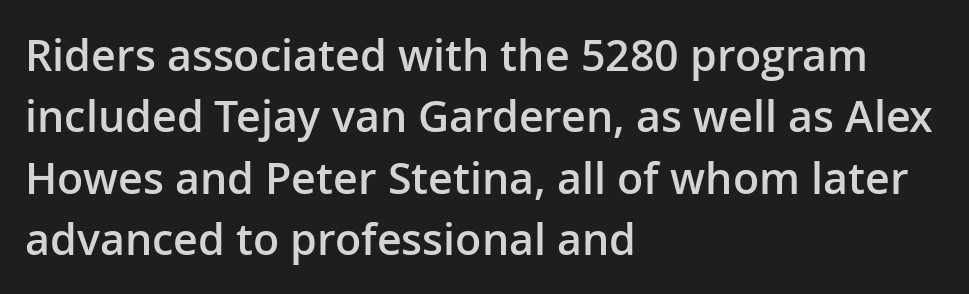
Q: Is the text bold? A: Semi-bold.
Q: Is the text italic (slanted)? A: No, it is upright.
Q: Is the typeface a serif or a sans-serif typeface? A: Sans-serif.
Q: Is the text underlined? A: No.
Q: How is the paragraph aligned? A: Left-aligned.
Q: Is the spacing between letters normal or unusually wide? A: Normal.
Q: Is the spacing between lines tight, normal or loose? A: Normal.
Q: Width (condensed, normal, or wide)? A: Normal.
Q: Stroke contrast? A: Low.
Q: x-height? A: Medium.
Q: Monospaced? A: No.
